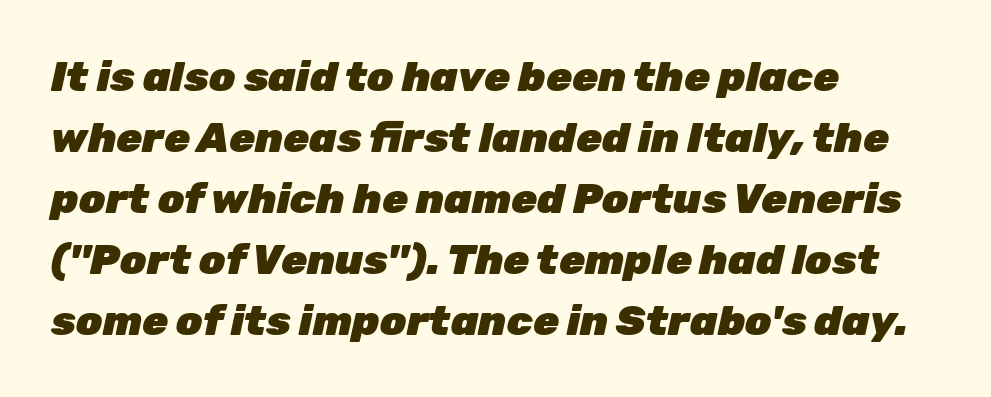
{"italic": "yes", "lean": "right", "slant_degrees": 12, "bold": "yes", "weight": "heavy", "width": "normal", "stroke_contrast": "low", "x_height": "medium", "monospaced": "no", "underline": "no", "align": "left", "line_spacing": "normal", "line_spacing_ratio": 1.45, "letter_spacing": "normal", "letter_spacing_em": 0.0, "glyph_px": 42}
